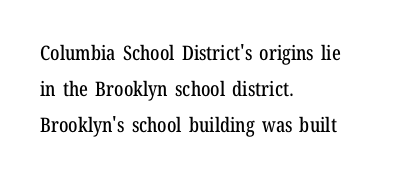
The image shows 20 px text type, upright; set left-aligned, line spacing 1.81x, normal letter spacing, not underlined.
